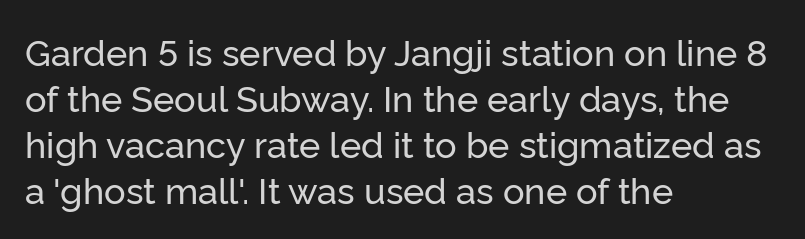
{"serif": "no", "italic": "no", "width": "normal", "stroke_contrast": "low", "x_height": "medium", "monospaced": "no", "underline": "no", "align": "left", "line_spacing": "normal", "line_spacing_ratio": 1.28, "letter_spacing": "normal", "letter_spacing_em": 0.0, "glyph_px": 36}
